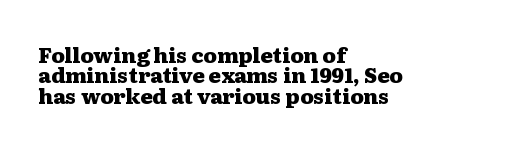
The block of text is dense from top to bottom, with scant space between rows. Stroke thickness is high; the sample reads as a true bold. This sample uses plain, unmodified letter spacing. You can tell it's not italic because the verticals are truly vertical.
